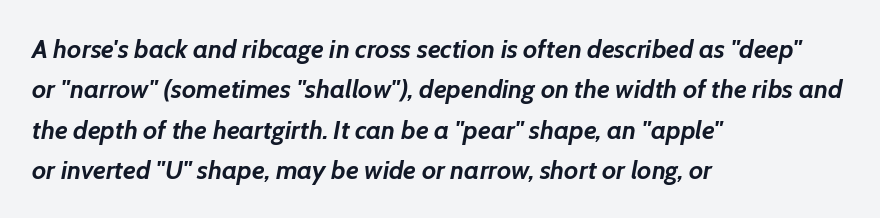
The image shows 26 px bold type, italic (leaning right); set left-aligned, normal line spacing (1.55x), normal letter spacing, not underlined.
